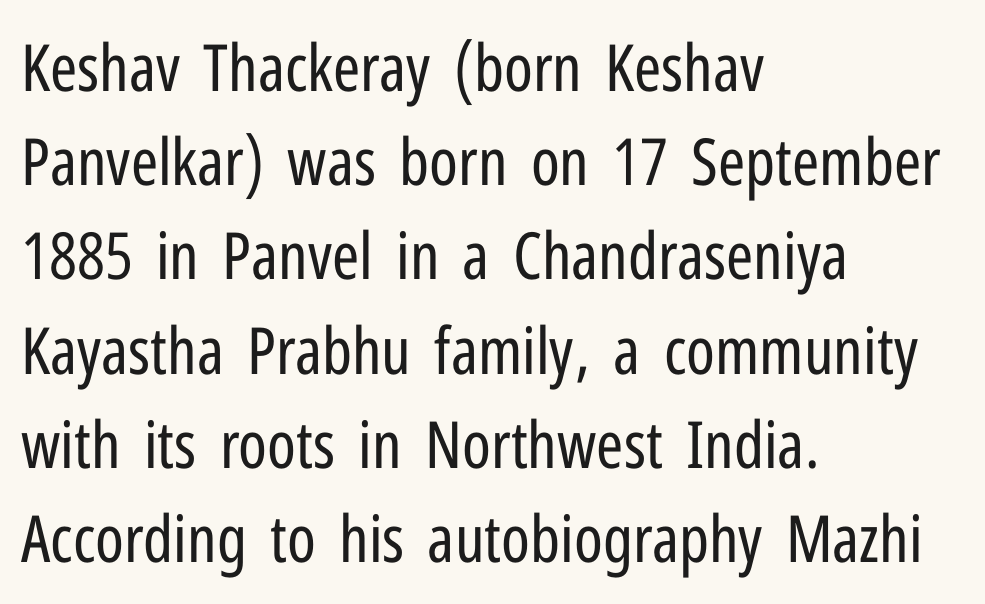
Q: Is the text bold? A: No.
Q: Is the text italic (slanted)? A: No, it is upright.
Q: Is the typeface a serif or a sans-serif typeface? A: Sans-serif.
Q: Is the text underlined? A: No.
Q: How is the paragraph aligned? A: Left-aligned.
Q: Is the spacing between letters normal or unusually wide? A: Normal.
Q: Is the spacing between lines tight, normal or loose? A: Normal.
Q: Width (condensed, normal, or wide)? A: Condensed.
Q: Stroke contrast? A: Low.
Q: x-height? A: Medium.
Q: Monospaced? A: No.
